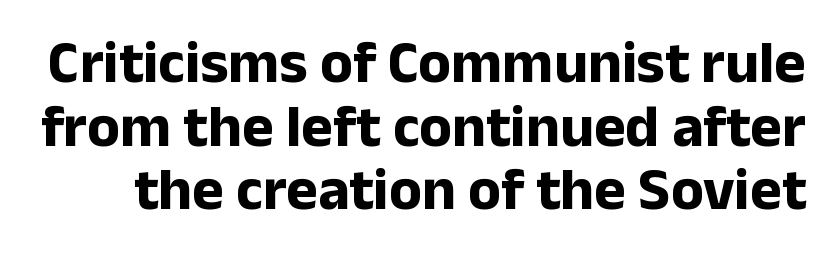
Q: Is the text bold? A: Yes.
Q: Is the text italic (slanted)? A: No, it is upright.
Q: Is the typeface a serif or a sans-serif typeface? A: Sans-serif.
Q: Is the text underlined? A: No.
Q: Is the spacing between letters normal or unusually wide? A: Normal.
Q: Is the spacing between lines tight, normal or loose? A: Tight.
Q: Width (condensed, normal, or wide)? A: Normal.
Q: Stroke contrast? A: Low.
Q: x-height? A: Medium.
Q: Monospaced? A: No.
